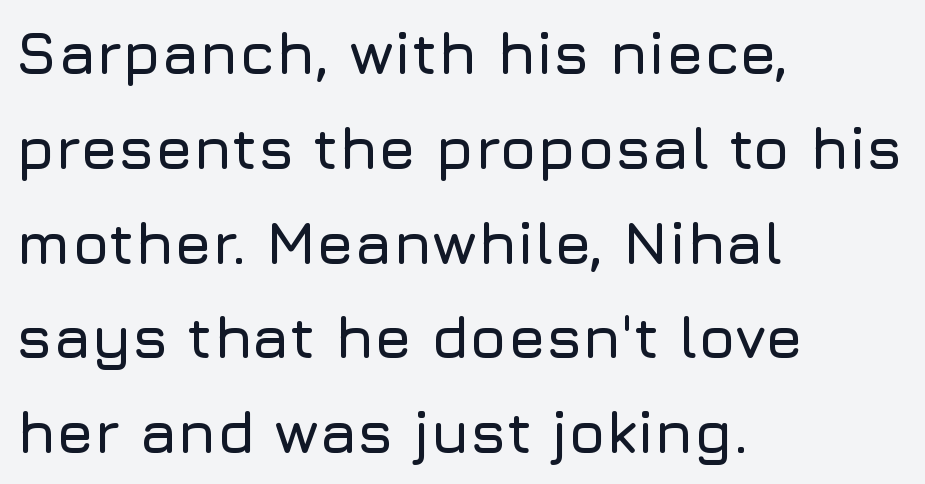
Q: Is the text italic (slanted)? A: No, it is upright.
Q: Is the typeface a serif or a sans-serif typeface? A: Sans-serif.
Q: Is the text underlined? A: No.
Q: How is the paragraph aligned? A: Left-aligned.
Q: Is the spacing between letters normal or unusually wide? A: Normal.
Q: Is the spacing between lines tight, normal or loose? A: Normal.
Q: Width (condensed, normal, or wide)? A: Normal.
Q: Stroke contrast? A: Low.
Q: x-height? A: Medium.
Q: Monospaced? A: No.
